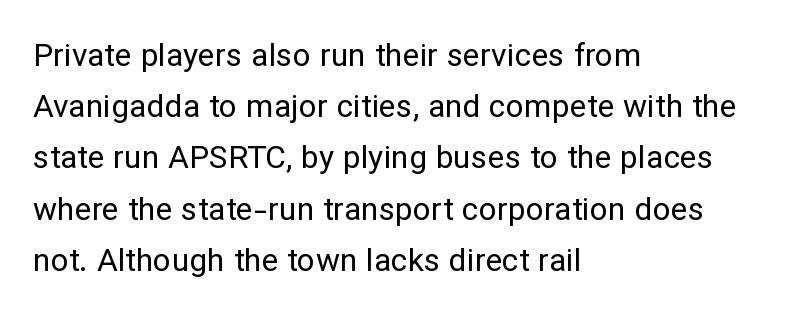
Reading down the column, the eye jumps a familiar distance to each next line. A student would call this left alignment; a typographer would say flush left, rag right. Are there feet on the stems? There aren't — it's a sans. Is this a fixed-width face? No — the glyphs have proportional, varying widths. Vertical stems look standard width or narrower in stroke.
